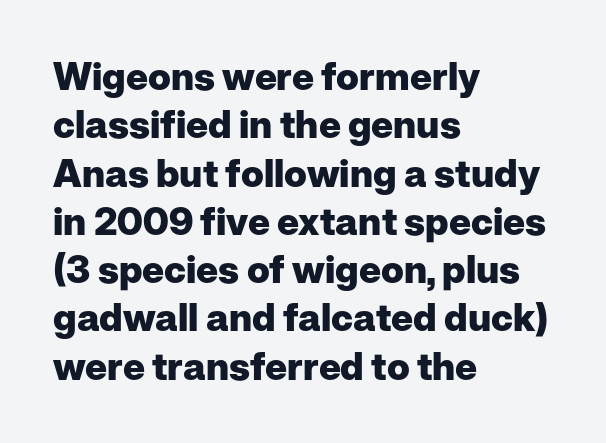
Q: Is the text bold? A: Yes.
Q: Is the text italic (slanted)? A: No, it is upright.
Q: Is the typeface a serif or a sans-serif typeface? A: Sans-serif.
Q: Is the text underlined? A: No.
Q: How is the paragraph aligned? A: Left-aligned.
Q: Is the spacing between letters normal or unusually wide? A: Normal.
Q: Is the spacing between lines tight, normal or loose? A: Normal.
Q: Width (condensed, normal, or wide)? A: Normal.
Q: Stroke contrast? A: Low.
Q: x-height? A: Medium.
Q: Monospaced? A: No.
